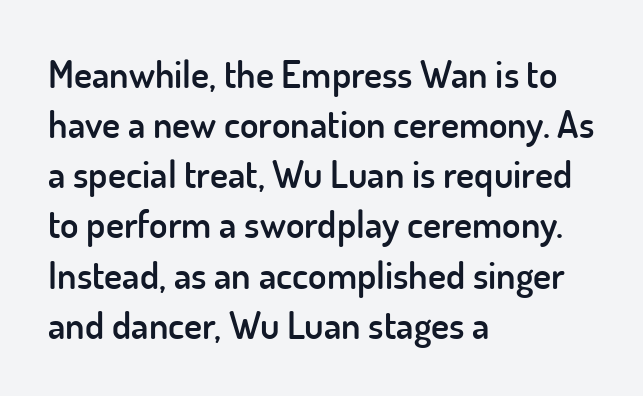
Q: Is the text bold? A: Semi-bold.
Q: Is the text italic (slanted)? A: No, it is upright.
Q: Is the typeface a serif or a sans-serif typeface? A: Sans-serif.
Q: Is the text underlined? A: No.
Q: How is the paragraph aligned? A: Left-aligned.
Q: Is the spacing between letters normal or unusually wide? A: Normal.
Q: Is the spacing between lines tight, normal or loose? A: Normal.
Q: Width (condensed, normal, or wide)? A: Normal.
Q: Stroke contrast? A: Low.
Q: x-height? A: Small.
Q: Monospaced? A: No.
